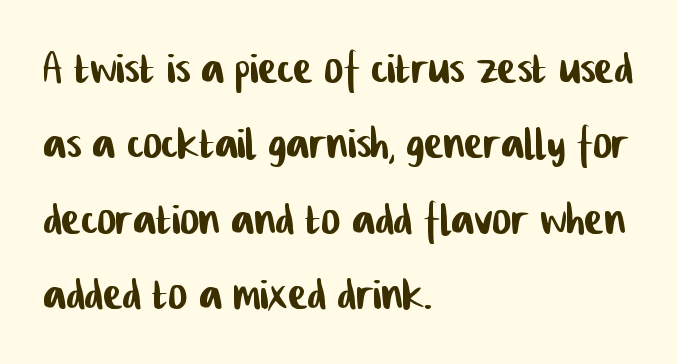
The image shows 58 px condensed sans-serif type; set left-aligned, normal line spacing (1.3x), normal letter spacing, not underlined; low stroke contrast and a medium x-height.
